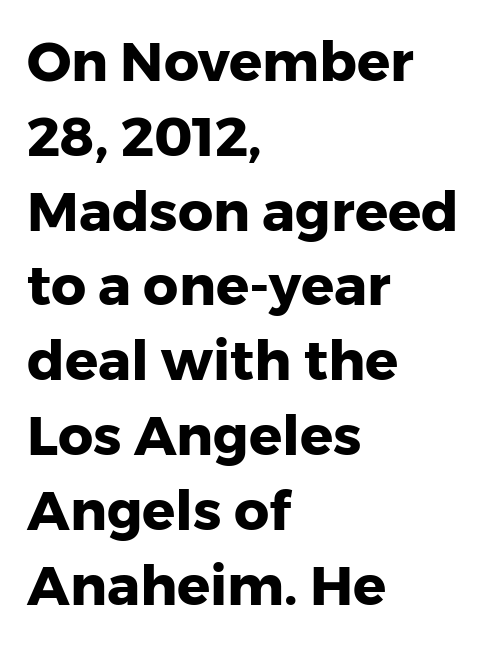
The image shows 55 px heavy sans-serif type, upright; set left-aligned, normal line spacing (1.36x), normal letter spacing, not underlined; low stroke contrast and a medium x-height.
